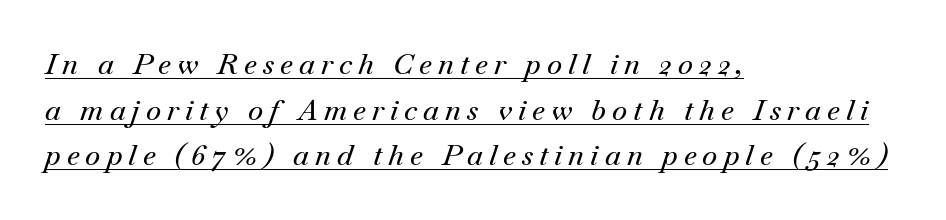
The image shows 29 px serif type, italic (leaning right); set left-aligned, normal line spacing (1.57x), unusually wide letter spacing (+0.21 em), underlined; medium stroke contrast and a small x-height.
